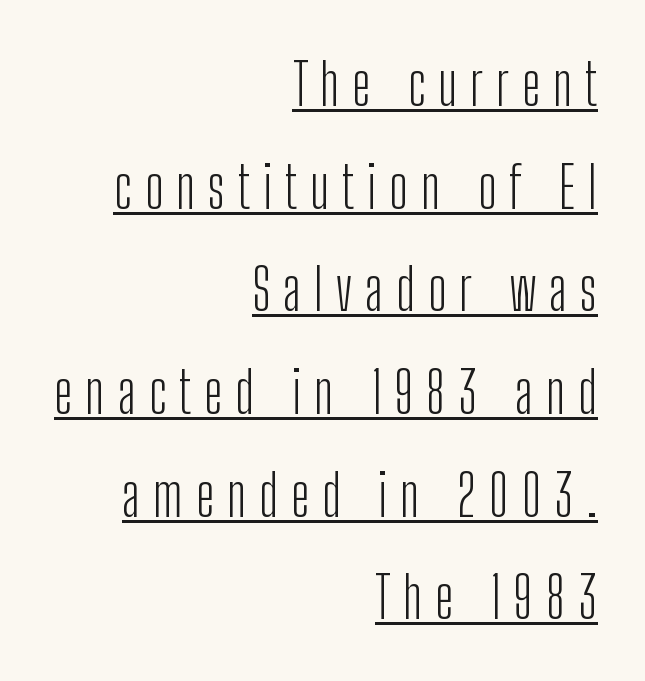
The image shows 58 px light, condensed sans-serif type, upright; set right-aligned, line spacing 1.77x, unusually wide letter spacing (+0.22 em), underlined; low stroke contrast and a medium x-height.
